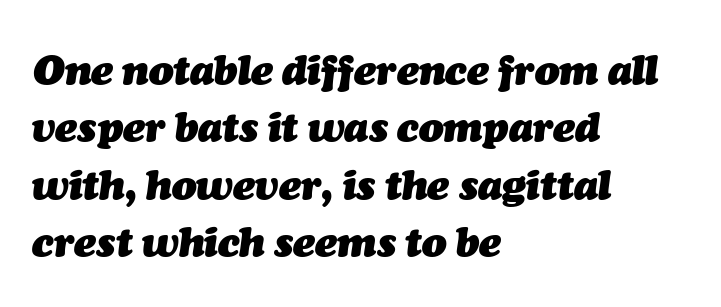
{"italic": "yes", "lean": "right", "slant_degrees": 7, "bold": "yes", "weight": "heavy", "width": "normal", "stroke_contrast": "medium", "x_height": "medium", "monospaced": "no", "underline": "no", "align": "left", "line_spacing": "normal", "line_spacing_ratio": 1.4, "letter_spacing": "normal", "letter_spacing_em": 0.0, "glyph_px": 41}
